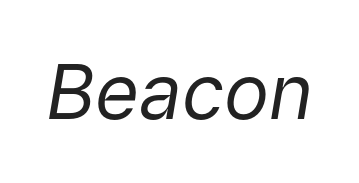
A clean baseline with only descenders dipping below it. The letters look calm and open, with moderate or lighter stems. What stands out about the letter spacing? Nothing — it is the standard amount. Each letter keeps its own natural width here, so spacing adapts to shape. Is the type slanted? Yes — the strokes lean at a clear angle.
